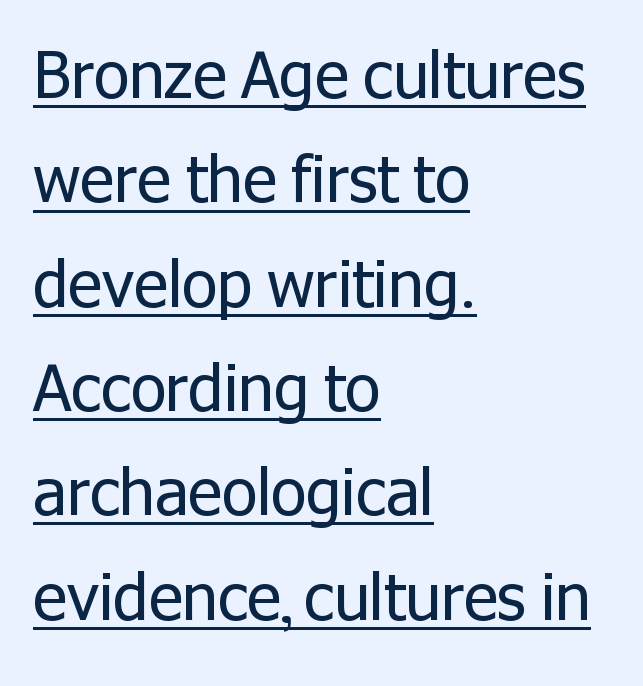
{"serif": "no", "italic": "no", "bold": "no", "weight": "regular", "width": "normal", "stroke_contrast": "low", "x_height": "medium", "monospaced": "no", "underline": "yes", "align": "left", "line_spacing": "normal", "line_spacing_ratio": 1.63, "letter_spacing": "normal", "letter_spacing_em": 0.0, "glyph_px": 64}
